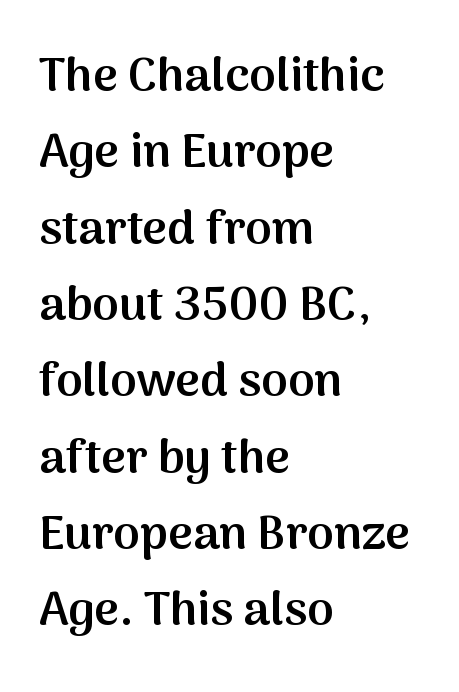
Q: Is the text bold? A: Semi-bold.
Q: Is the text italic (slanted)? A: No, it is upright.
Q: Is the typeface a serif or a sans-serif typeface? A: Sans-serif.
Q: Is the text underlined? A: No.
Q: How is the paragraph aligned? A: Left-aligned.
Q: Is the spacing between letters normal or unusually wide? A: Normal.
Q: Is the spacing between lines tight, normal or loose? A: Normal.
Q: Width (condensed, normal, or wide)? A: Normal.
Q: Stroke contrast? A: Medium.
Q: x-height? A: Medium.
Q: Monospaced? A: No.
